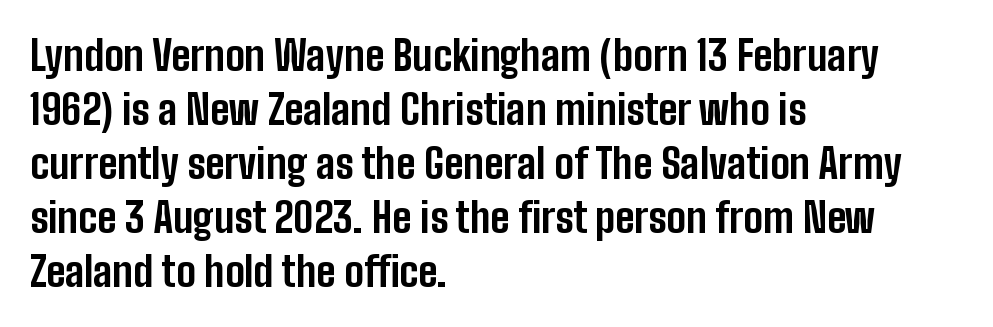
A classic flush-left, rag-right setting is used for this passage. Each letter keeps its own natural width here, so spacing adapts to shape. Just letters on the line, the space beneath them empty. On the weight axis this lands at bold, roughly 700.
